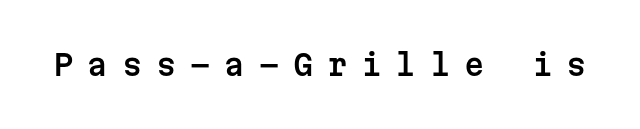
The passage shown is not underscored anywhere. This is sans-serif lettering, the kind often seen on screens and signage. The tracking jumps out immediately: characters are airy and widely separated. Looks like terminal output: every glyph gets an equal slot. Ascenders rise straight up at ninety degrees.
